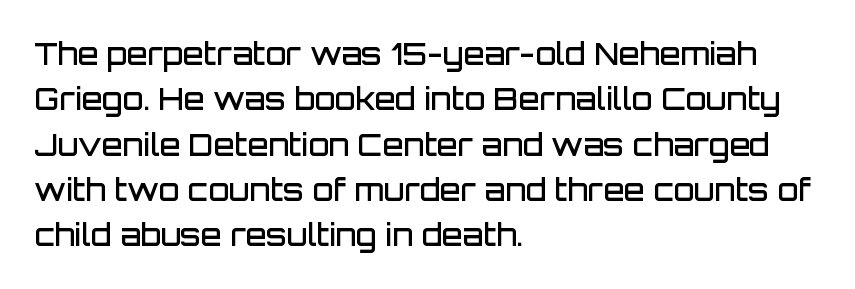
The image shows 30 px semibold sans-serif type, upright; set left-aligned, normal line spacing (1.51x), normal letter spacing, not underlined; low stroke contrast and a large x-height.
